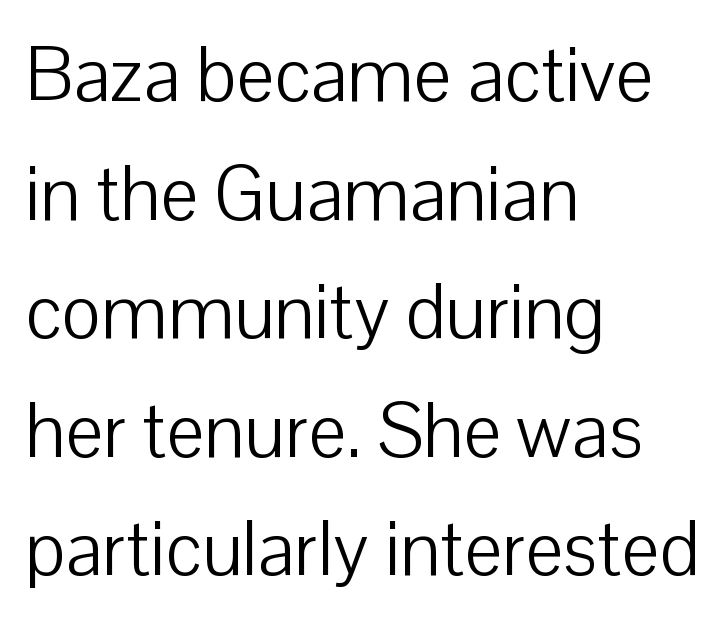
{"serif": "no", "italic": "no", "bold": "no", "weight": "light", "width": "normal", "stroke_contrast": "low", "x_height": "medium", "monospaced": "no", "underline": "no", "align": "left", "line_spacing": "normal", "line_spacing_ratio": 1.56, "letter_spacing": "normal", "letter_spacing_em": 0.0, "glyph_px": 76}
